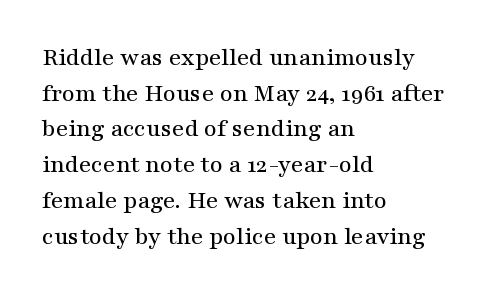
The image shows 25 px text type, upright; set left-aligned, normal line spacing (1.43x), normal letter spacing, not underlined.
